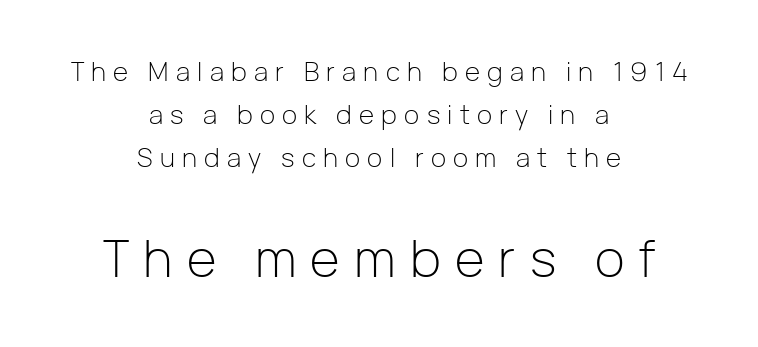
Between one letter and the next there's a generous, obvious gap. The passage shown is not bold in any degree. Line spacing here is normal. Character widths vary here, with narrow letters taking less room than wide ones. The face used here is a sans, in the tradition of grotesques and geometrics. Unmarked baselines from the first word to the last.
